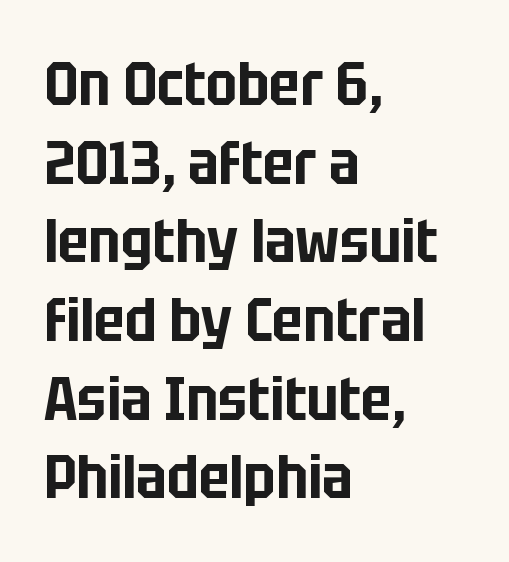
The image shows 61 px condensed sans-serif type, upright; set left-aligned, normal line spacing (1.29x), normal letter spacing, not underlined; low stroke contrast and a large x-height.
